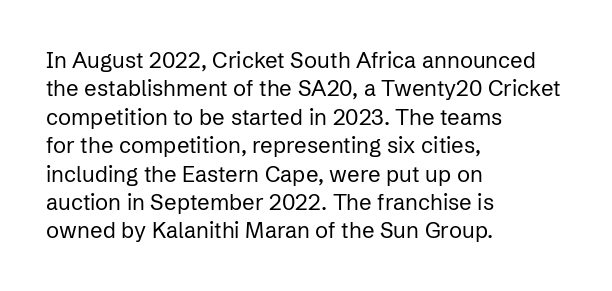
Rule under the text: the space is simply empty. Honestly, the letter spacing is just normal — you wouldn't notice it. The font's upright variant was chosen for this text. The strokes are not fattened; the text isn't bold. Layout note: lines flush left. The designer left line spacing at the default.
